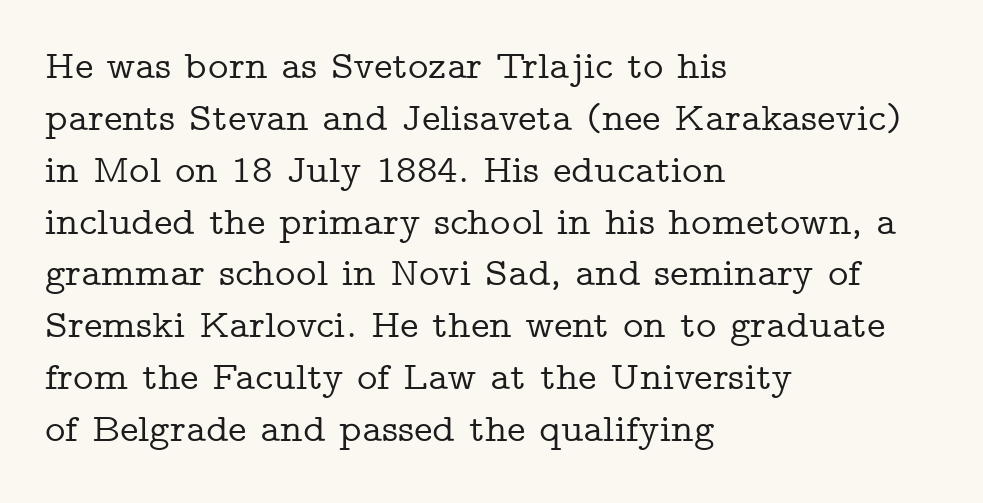
The image shows 39 px wide serif type, upright; set left-aligned, normal line spacing (1.33x), normal letter spacing, not underlined; low stroke contrast and a medium x-height.
